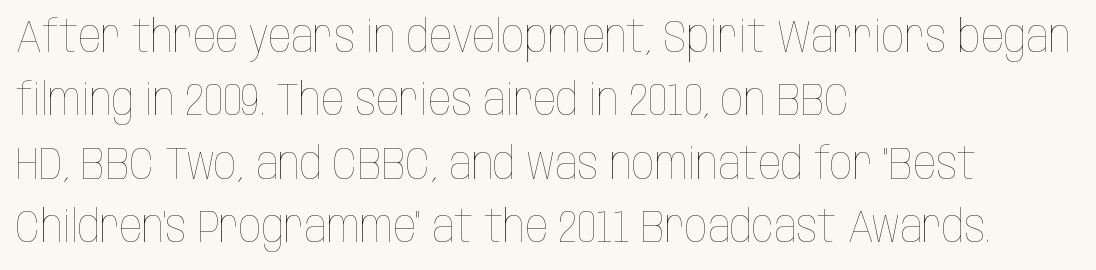
{"italic": "no", "bold": "no", "weight": "thin", "width": "condensed", "stroke_contrast": "low", "x_height": "large", "monospaced": "no", "underline": "no", "align": "left", "line_spacing": "normal", "line_spacing_ratio": 1.41, "letter_spacing": "normal", "letter_spacing_em": 0.0, "glyph_px": 45}
